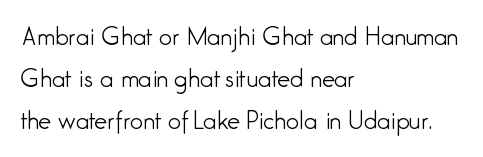
Q: Is the text bold? A: No.
Q: Is the text italic (slanted)? A: No, it is upright.
Q: Is the text underlined? A: No.
Q: How is the paragraph aligned? A: Left-aligned.
Q: Is the spacing between letters normal or unusually wide? A: Normal.
